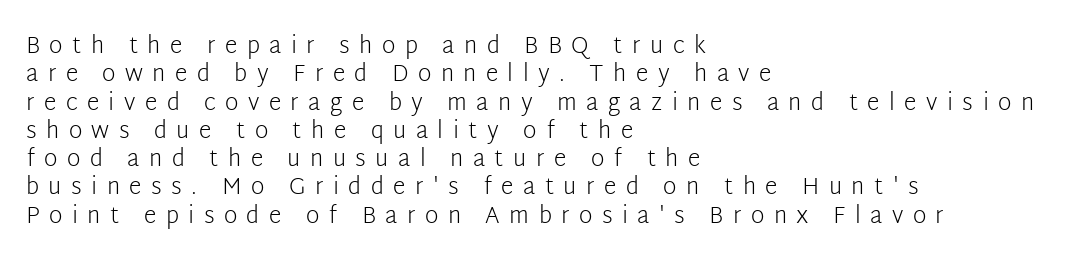
{"italic": "no", "bold": "no", "underline": "no", "align": "left", "line_spacing_ratio": 1.23, "letter_spacing": "wide", "letter_spacing_em": 0.41, "glyph_px": 23}
